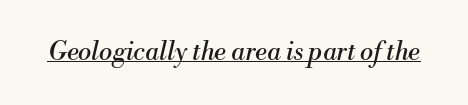
Notice how the stems are inclined rather than vertical — that's the hallmark of italics. A quiet, ordinary-to-light weight characterises the typeface. You could call the tracking neutral — neither tight nor loose. Underlining? Definitely there.
